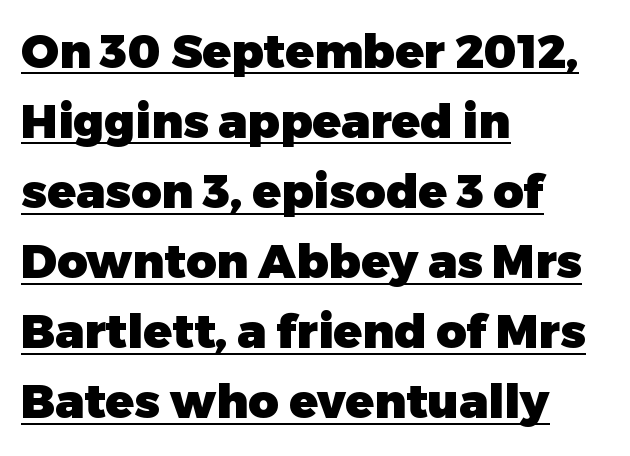
The image shows 47 px heavy sans-serif type, upright; set left-aligned, normal line spacing (1.49x), normal letter spacing, underlined; low stroke contrast and a medium x-height.
